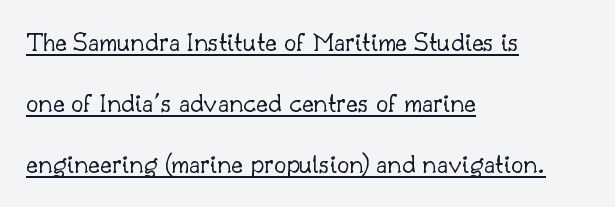
{"italic": "no", "bold": "no", "weight": "light", "width": "normal", "stroke_contrast": "low", "x_height": "small", "monospaced": "no", "underline": "yes", "align": "left", "line_spacing": "loose", "line_spacing_ratio": 2.18, "letter_spacing": "normal", "letter_spacing_em": 0.0, "glyph_px": 28}
